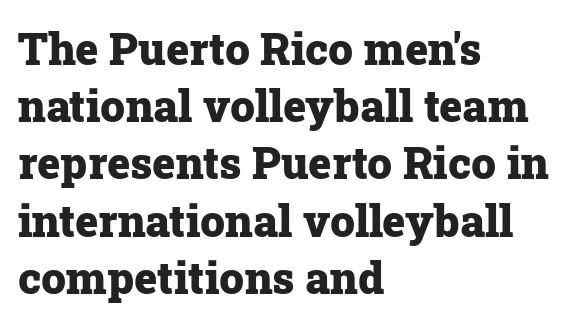
The image shows 44 px heavy serif type, upright; set left-aligned, normal line spacing (1.3x), normal letter spacing, not underlined; low stroke contrast and a medium x-height.
